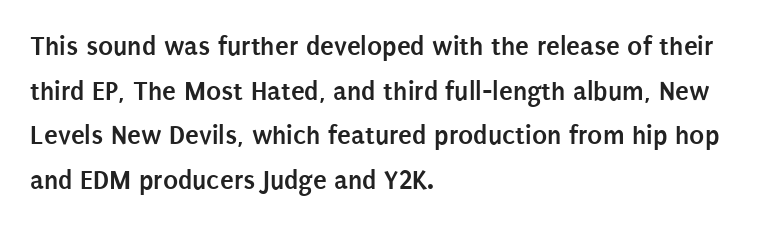
The image shows 28 px semibold, condensed sans-serif type, upright; set left-aligned, normal line spacing (1.59x), normal letter spacing, not underlined; low stroke contrast and a large x-height.
